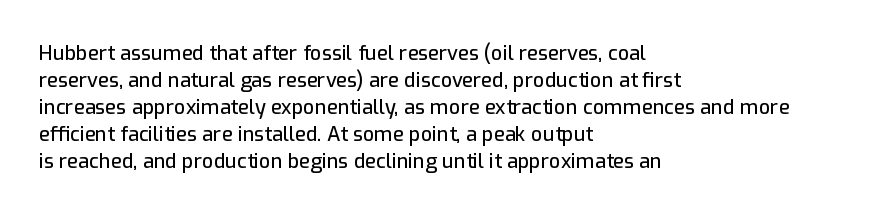
{"italic": "no", "underline": "no", "align": "left", "line_spacing": "normal", "line_spacing_ratio": 1.35, "letter_spacing": "normal", "letter_spacing_em": 0.0, "glyph_px": 20}
